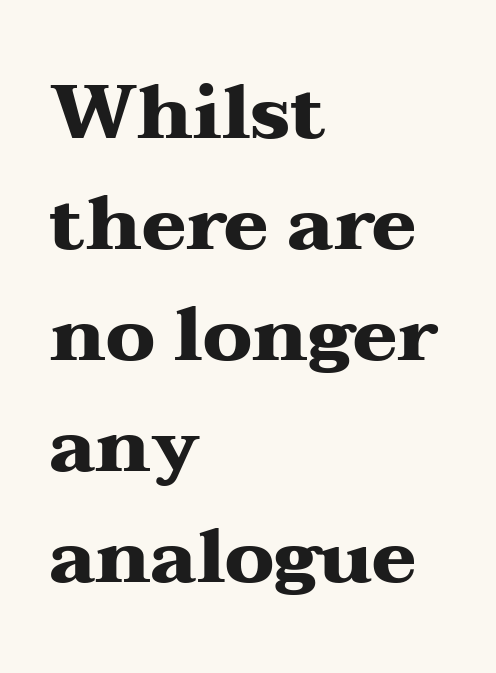
The glyphs have the mass of a bold cut. Each row of text sits above clean, open space. The face used here is seriffed, in the tradition of book romans. Looks like regular typesetting: each glyph gets only the width it needs.
